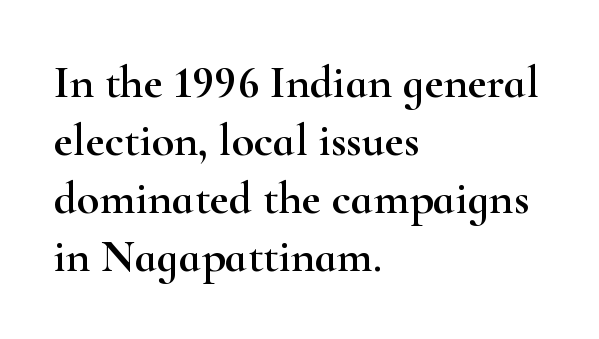
Unlike italic type, these characters show no tilt at all. There is no visible air inserted between adjacent glyphs. Evenly set lines give the paragraph a standard silhouette. Reading down the block, your eye returns to a fixed left position each line.
